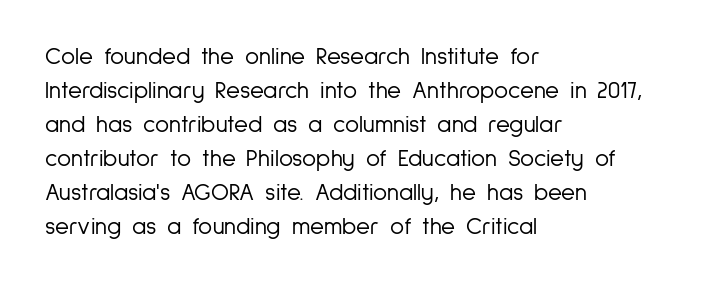
{"italic": "no", "bold": "no", "underline": "no", "align": "left", "line_spacing": "normal", "line_spacing_ratio": 1.42, "letter_spacing": "normal", "letter_spacing_em": 0.0, "glyph_px": 24}
